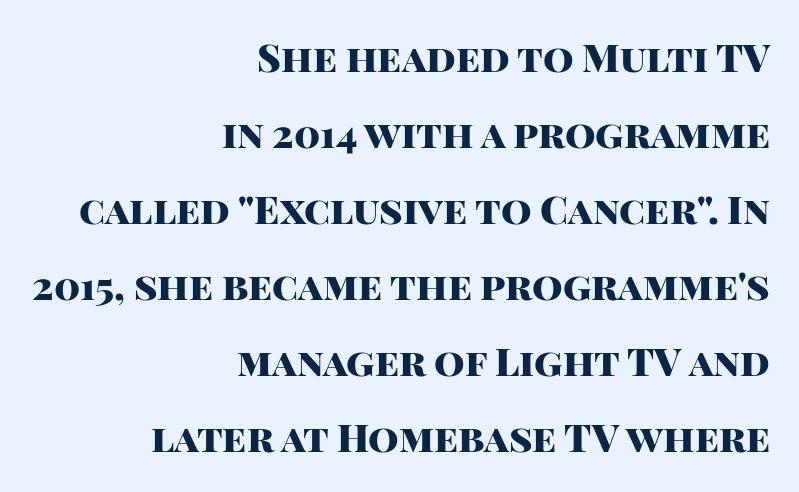
{"serif": "no", "italic": "no", "bold": "yes", "weight": "heavy", "width": "normal", "stroke_contrast": "high", "x_height": "large", "monospaced": "no", "underline": "no", "align": "right", "line_spacing": "loose", "line_spacing_ratio": 1.95, "letter_spacing": "normal", "letter_spacing_em": 0.0, "glyph_px": 39}
